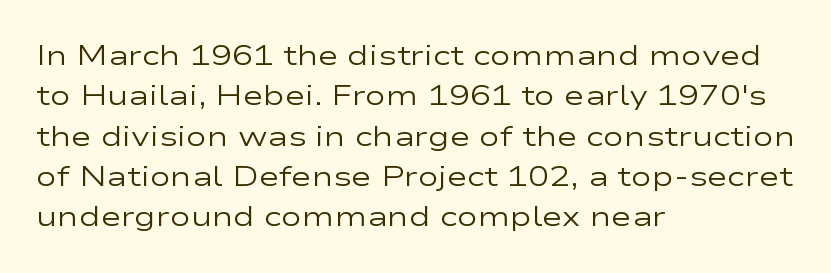
The space directly below the letters is spotless. Is there any slant? The stems are plumb. These lines are rendered in a variable-pitch font. If you measured baseline to baseline, you'd find a middling distance. Teacher's note: observe the even left margin — that is flush-left alignment.
